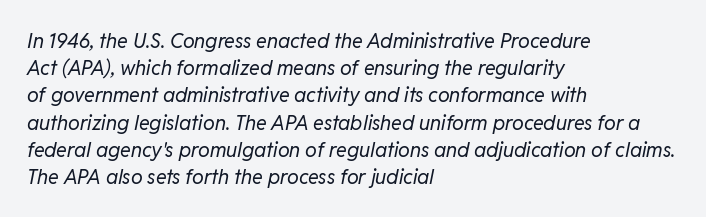
{"italic": "yes", "lean": "right", "slant_degrees": 11, "bold": "no", "underline": "no", "align": "left", "line_spacing": "normal", "line_spacing_ratio": 1.36, "letter_spacing": "normal", "letter_spacing_em": 0.0, "glyph_px": 20}
